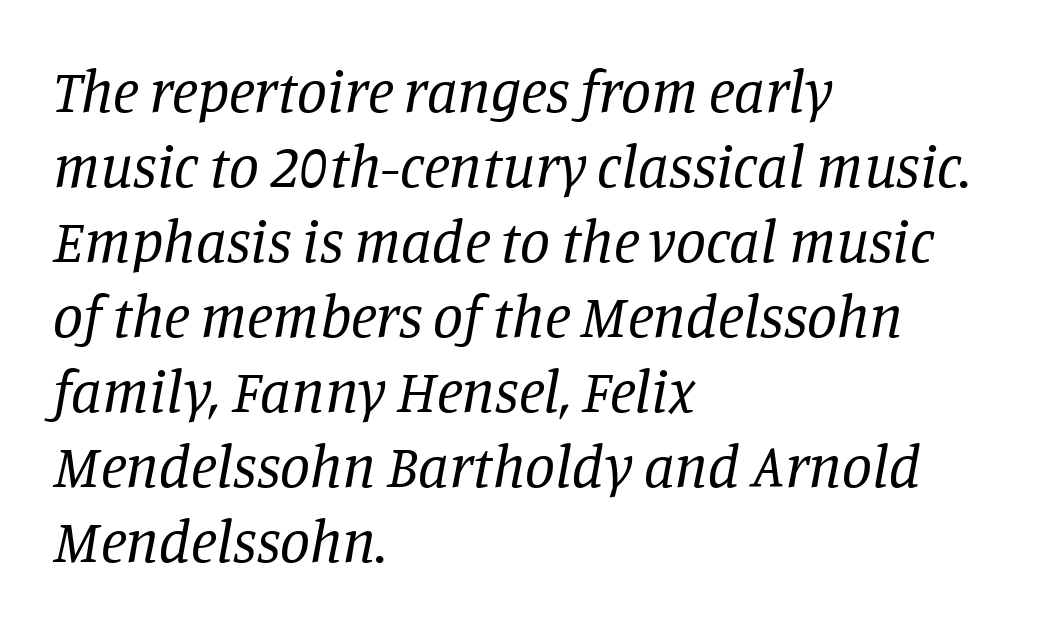
{"serif": "yes", "italic": "yes", "lean": "right", "slant_degrees": 11, "bold": "no", "weight": "regular", "width": "normal", "stroke_contrast": "low", "x_height": "large", "monospaced": "no", "underline": "no", "align": "left", "line_spacing": "normal", "line_spacing_ratio": 1.25, "letter_spacing": "normal", "letter_spacing_em": 0.0, "glyph_px": 60}
